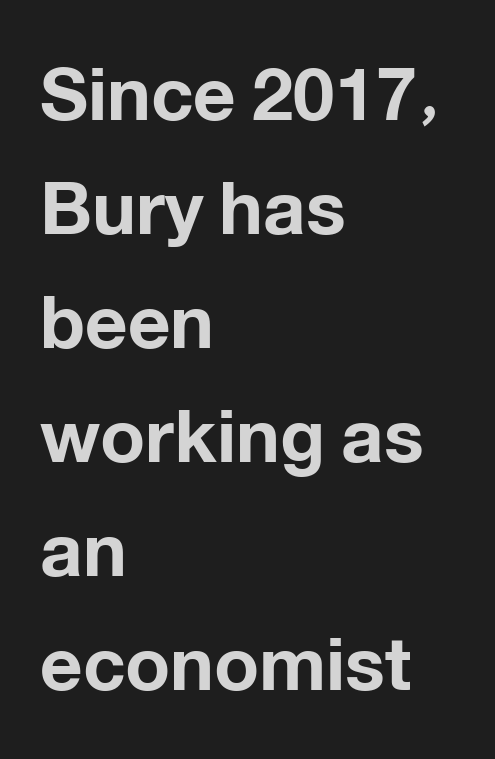
Q: Is the text bold? A: Yes.
Q: Is the text italic (slanted)? A: No, it is upright.
Q: Is the typeface a serif or a sans-serif typeface? A: Sans-serif.
Q: Is the text underlined? A: No.
Q: How is the paragraph aligned? A: Left-aligned.
Q: Is the spacing between letters normal or unusually wide? A: Normal.
Q: Is the spacing between lines tight, normal or loose? A: Normal.
Q: Width (condensed, normal, or wide)? A: Normal.
Q: Stroke contrast? A: Low.
Q: x-height? A: Medium.
Q: Monospaced? A: No.
